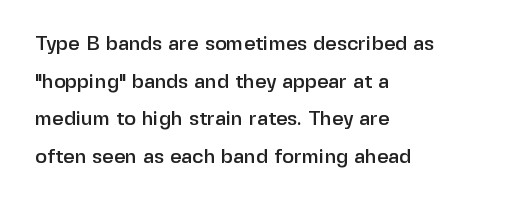
Q: Is the text italic (slanted)? A: No, it is upright.
Q: Is the text underlined? A: No.
Q: How is the paragraph aligned? A: Left-aligned.
Q: Is the spacing between letters normal or unusually wide? A: Normal.
